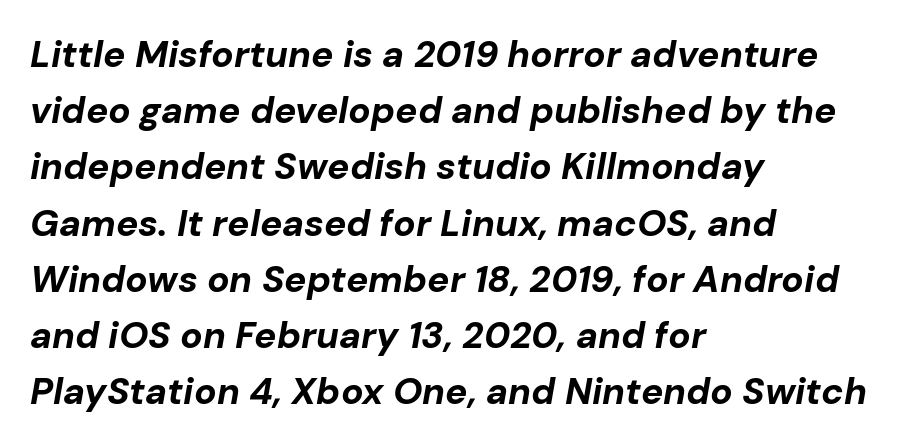
Q: Is the text bold? A: Yes.
Q: Is the text italic (slanted)? A: Yes, it leans right by about 10 degrees.
Q: Is the text underlined? A: No.
Q: How is the paragraph aligned? A: Left-aligned.
Q: Is the spacing between letters normal or unusually wide? A: Normal.
Q: Is the spacing between lines tight, normal or loose? A: Normal.
Q: Width (condensed, normal, or wide)? A: Normal.
Q: Stroke contrast? A: Low.
Q: x-height? A: Medium.
Q: Monospaced? A: No.
